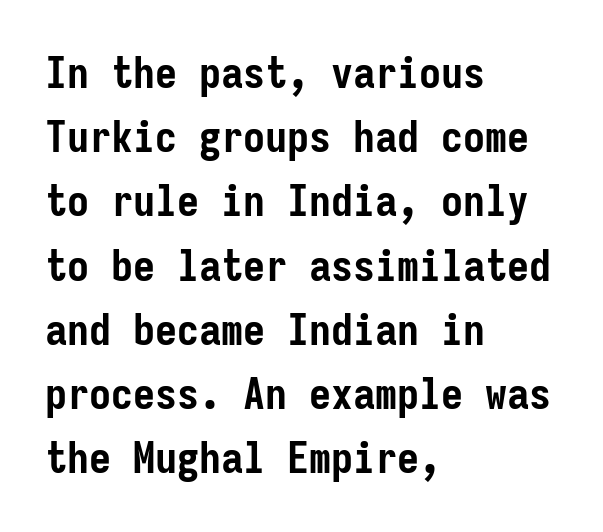
{"serif": "no", "italic": "no", "bold": "yes", "weight": "semibold", "width": "condensed", "stroke_contrast": "low", "x_height": "medium", "monospaced": "yes", "underline": "no", "align": "left", "line_spacing": "normal", "line_spacing_ratio": 1.46, "letter_spacing": "normal", "letter_spacing_em": 0.0, "glyph_px": 44}
